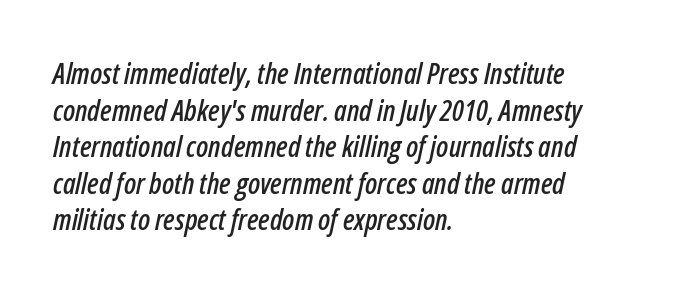
Posture: slanted. A bare baseline throughout the passage. Baseline-to-baseline distance is the conventional proportion of letter height. Caption: multi-line text, flush left, ragged right.
